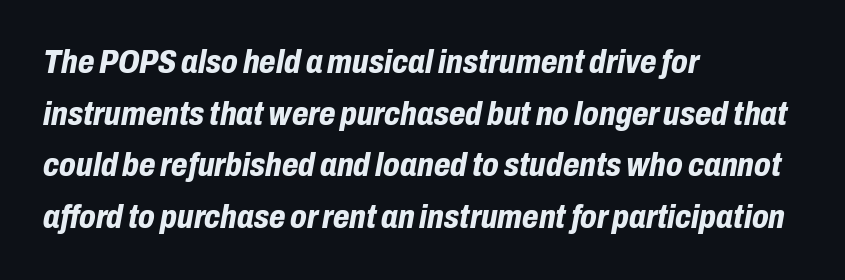
Q: Is the text bold? A: Yes.
Q: Is the text italic (slanted)? A: Yes, it leans right by about 10 degrees.
Q: Is the text underlined? A: No.
Q: How is the paragraph aligned? A: Left-aligned.
Q: Is the spacing between letters normal or unusually wide? A: Normal.
Q: Is the spacing between lines tight, normal or loose? A: Normal.
Q: Width (condensed, normal, or wide)? A: Condensed.
Q: Stroke contrast? A: Low.
Q: x-height? A: Medium.
Q: Monospaced? A: No.
